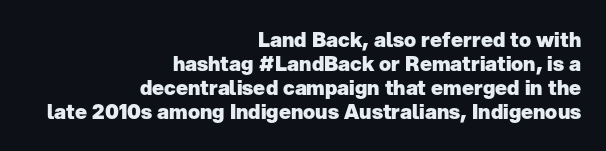
{"italic": "no", "bold": "yes", "underline": "no", "align": "right", "line_spacing_ratio": 1.2, "letter_spacing": "normal", "letter_spacing_em": 0.0, "glyph_px": 20}
